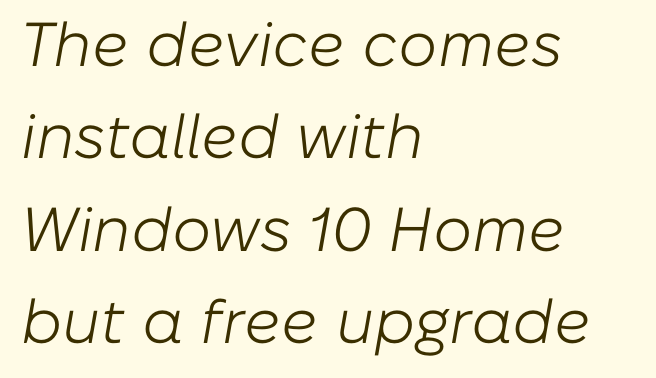
{"italic": "yes", "lean": "right", "slant_degrees": 10, "bold": "no", "weight": "light", "width": "normal", "stroke_contrast": "low", "x_height": "medium", "monospaced": "no", "underline": "no", "align": "left", "line_spacing": "normal", "line_spacing_ratio": 1.49, "letter_spacing": "normal", "letter_spacing_em": 0.0, "glyph_px": 62}
